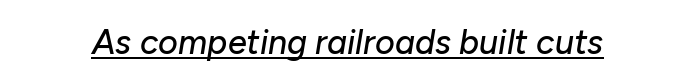
Caption: standard tracking, unaltered. Descenders here cross a horizontal rule under the line. Spacing verdict: proportional, widths tailored to each character. The font's italic variant was chosen for this text.
